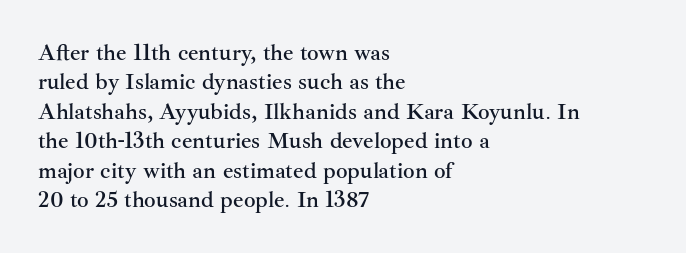
Q: Is the text italic (slanted)? A: No, it is upright.
Q: Is the text underlined? A: No.
Q: How is the paragraph aligned? A: Left-aligned.
Q: Is the spacing between letters normal or unusually wide? A: Normal.
Q: Is the spacing between lines tight, normal or loose? A: Normal.
